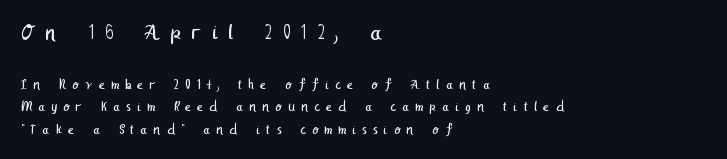
No chunkiness to these letters — they're not bold. Unmarked baselines from the first word to the last. The rows are spaced the way most documents space them. These lines have a slow, spaced-out rhythm from letter to letter. Every row of glyphs begins at an identical x-position on the left.
